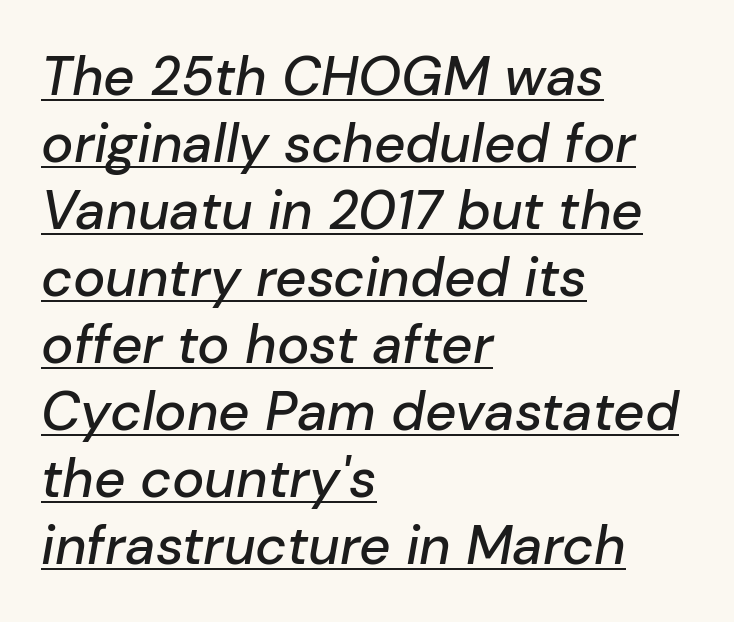
An italicized treatment has been applied to the whole sample. Here the glyphs are tracked normally, forming tight word shapes. These lines are rendered in a variable-pitch font. The sample's only ornament is a line tracing under the words.
